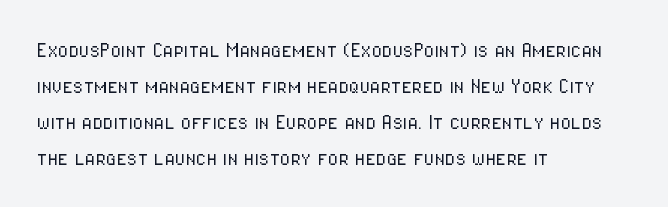
{"italic": "no", "bold": "no", "underline": "no", "align": "left", "line_spacing": "normal", "line_spacing_ratio": 1.5, "letter_spacing": "normal", "letter_spacing_em": 0.0, "glyph_px": 24}
